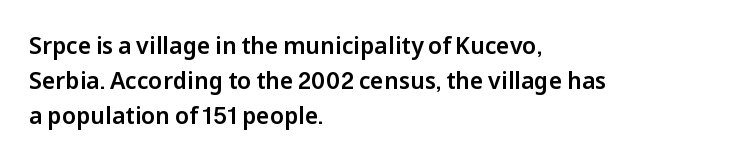
The designer left line spacing at the default. The face used here is rendered with its standard letterfit. The letters stand upright; this is a roman face. The rag falls on the right side of this text block. The words here are not underlined.
